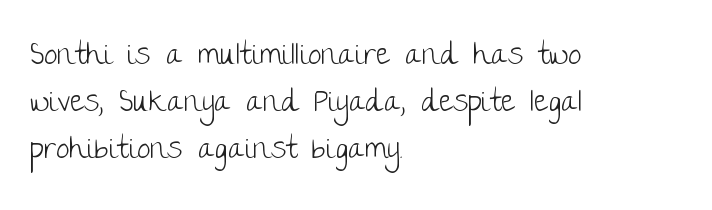
{"serif": "no", "italic": "no", "bold": "no", "weight": "light", "width": "normal", "stroke_contrast": "low", "x_height": "large", "monospaced": "no", "underline": "no", "align": "left", "line_spacing": "normal", "line_spacing_ratio": 1.56, "letter_spacing": "normal", "letter_spacing_em": 0.0, "glyph_px": 30}
